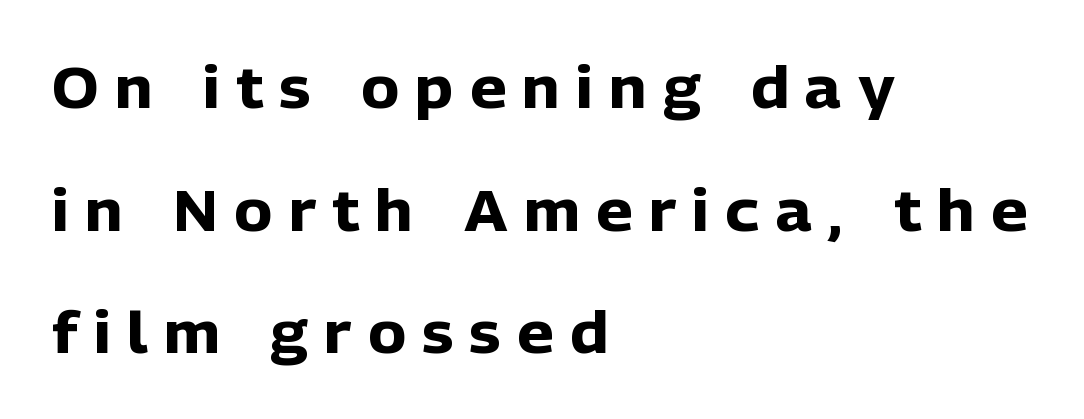
Q: Is the text bold? A: Yes.
Q: Is the text italic (slanted)? A: No, it is upright.
Q: Is the typeface a serif or a sans-serif typeface? A: Sans-serif.
Q: Is the text underlined? A: No.
Q: How is the paragraph aligned? A: Left-aligned.
Q: Is the spacing between letters normal or unusually wide? A: Unusually wide.
Q: Is the spacing between lines tight, normal or loose? A: Loose.
Q: Width (condensed, normal, or wide)? A: Normal.
Q: Stroke contrast? A: Low.
Q: x-height? A: Medium.
Q: Monospaced? A: No.
